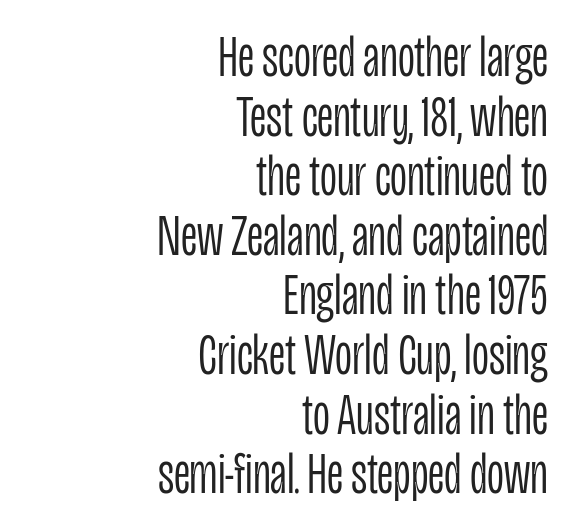
{"serif": "no", "italic": "no", "bold": "no", "weight": "light", "width": "condensed", "stroke_contrast": "low", "x_height": "large", "monospaced": "no", "underline": "no", "align": "right", "line_spacing": "tight", "line_spacing_ratio": 1.01, "letter_spacing": "normal", "letter_spacing_em": 0.0, "glyph_px": 59}
